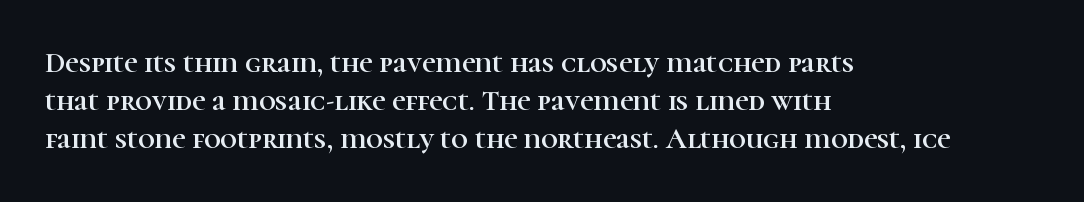
Q: Is the text italic (slanted)? A: No, it is upright.
Q: Is the typeface a serif or a sans-serif typeface? A: Serif.
Q: Is the text underlined? A: No.
Q: How is the paragraph aligned? A: Left-aligned.
Q: Is the spacing between letters normal or unusually wide? A: Normal.
Q: Is the spacing between lines tight, normal or loose? A: Normal.
Q: Width (condensed, normal, or wide)? A: Normal.
Q: Stroke contrast? A: High.
Q: x-height? A: Medium.
Q: Monospaced? A: No.
